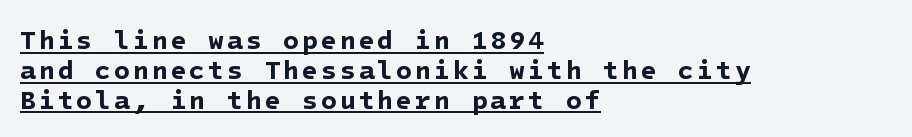
The image shows 26 px bold type; set left-aligned, tight line spacing (1.15x), underlined.
